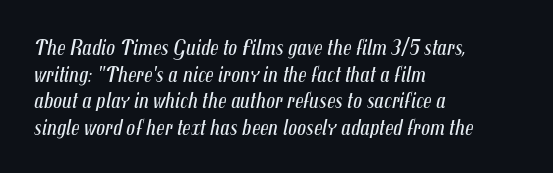
The image shows 22 px text type, italic (leaning right); set left-aligned, line spacing 1.21x, normal letter spacing, not underlined.
